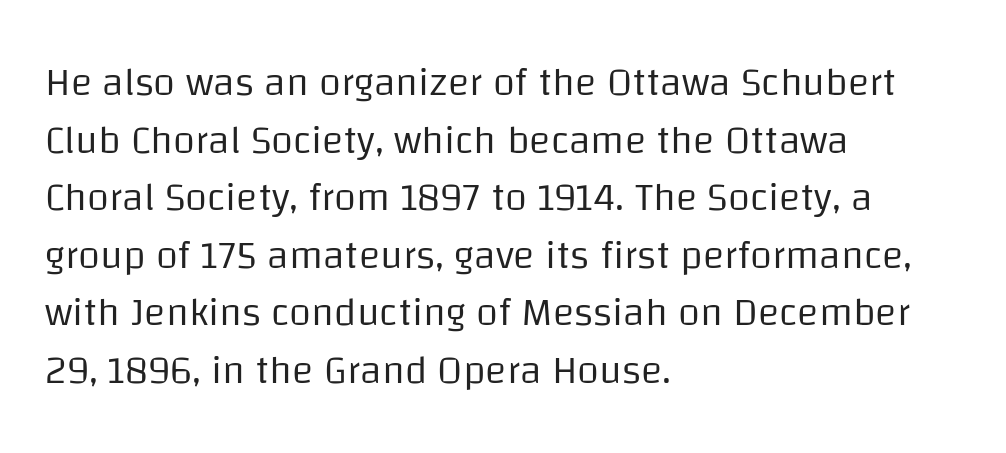
{"serif": "no", "italic": "no", "bold": "no", "weight": "regular", "width": "normal", "stroke_contrast": "low", "x_height": "large", "monospaced": "no", "underline": "no", "align": "left", "line_spacing": "normal", "line_spacing_ratio": 1.44, "letter_spacing": "normal", "letter_spacing_em": 0.0, "glyph_px": 40}
